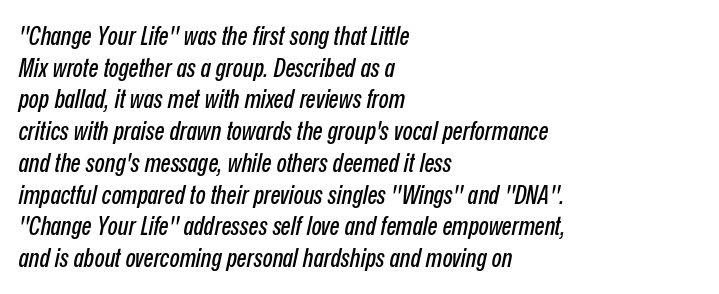
Q: Is the text italic (slanted)? A: Yes, it leans right by about 12 degrees.
Q: Is the text underlined? A: No.
Q: How is the paragraph aligned? A: Left-aligned.
Q: Is the spacing between letters normal or unusually wide? A: Normal.
